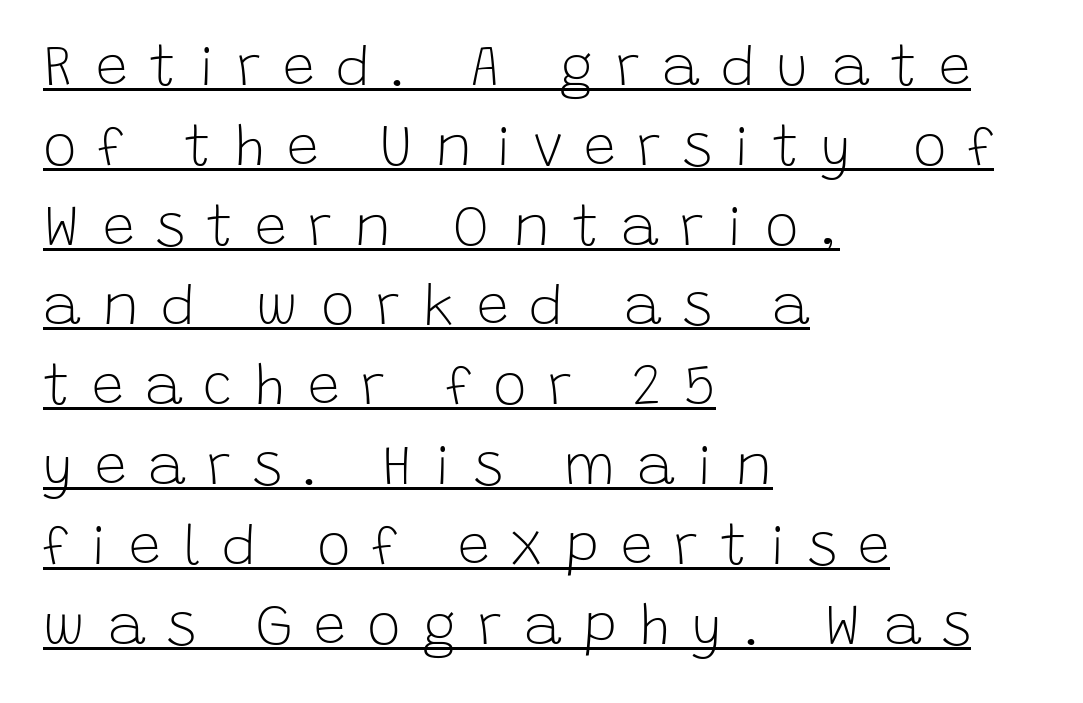
Q: Is the text bold? A: No.
Q: Is the text italic (slanted)? A: No, it is upright.
Q: Is the typeface a serif or a sans-serif typeface? A: Sans-serif.
Q: Is the text underlined? A: Yes.
Q: How is the paragraph aligned? A: Left-aligned.
Q: Is the spacing between letters normal or unusually wide? A: Unusually wide.
Q: Is the spacing between lines tight, normal or loose? A: Normal.
Q: Width (condensed, normal, or wide)? A: Normal.
Q: Stroke contrast? A: Low.
Q: x-height? A: Large.
Q: Monospaced? A: No.
